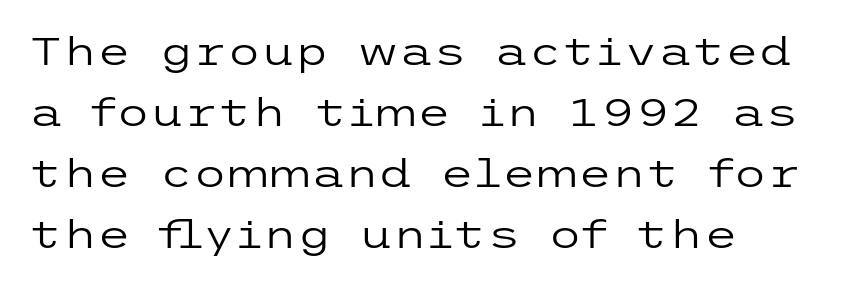
The space between consecutive lines is moderate. Alignment: flush left. The font family rendered here belongs to the sans-serif group. This reads as an unemphasized weight, regular at the heaviest.
